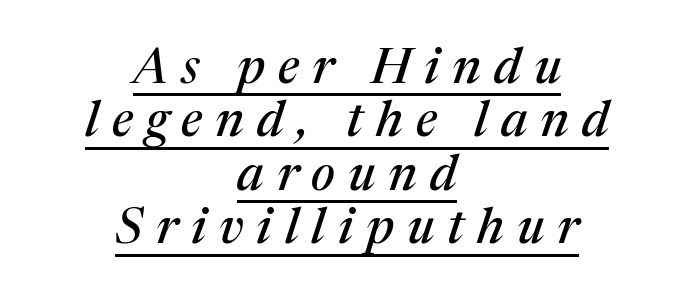
The image shows 50 px serif type, italic (leaning right); set centered, tight line spacing (1.07x), unusually wide letter spacing (+0.26 em), underlined; medium stroke contrast and a medium x-height.
